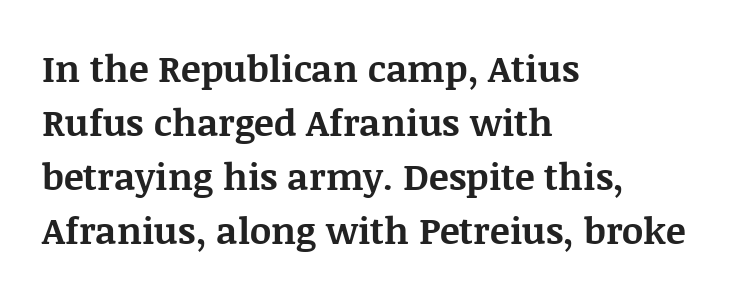
The image shows 37 px bold serif type, upright; set left-aligned, normal line spacing (1.46x), normal letter spacing, not underlined; medium stroke contrast and a large x-height.
